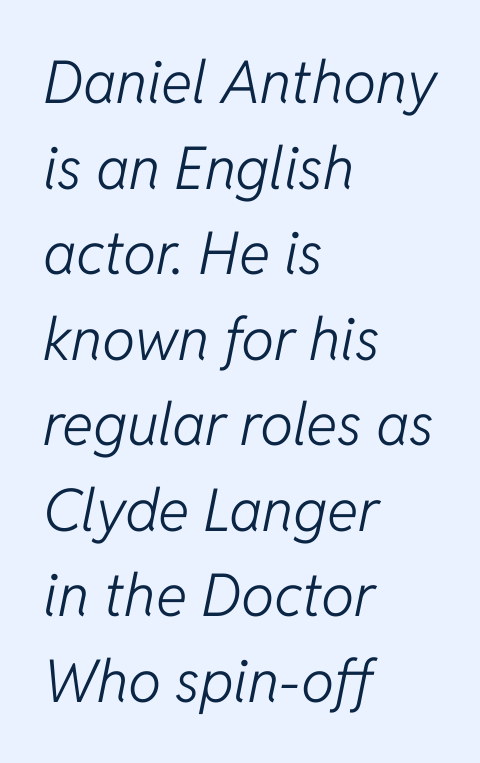
Descender tails drop into unmarked territory. Here the designer chose a conventional face with non-uniform glyph widths. This reads as an unemphasized weight, regular at the heaviest. Words appear dense and cohesive because spacing is normal. The rendering anchors every line to the left-hand side. In terms of posture, this sample is oblique.
